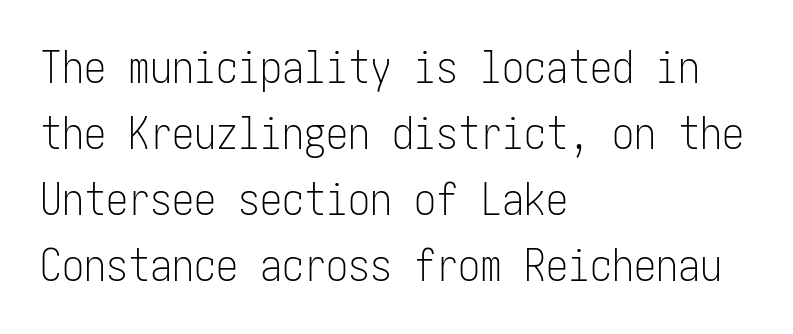
Stems here are at most as thick as an everyday book face. Nope, no serifs anywhere on these letters. Do the letters lean? They stand straight. Alignment: flush left. Tracking value appears to be zero — textbook default spacing. In terms of leading, this rendering sits right in the middle.
